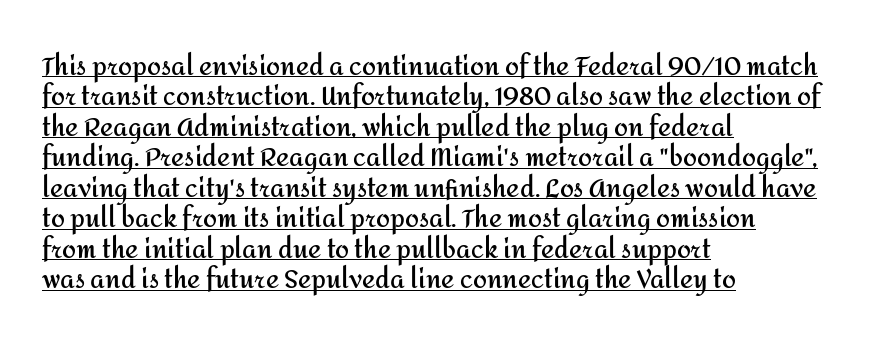
Q: Is the text bold? A: Yes.
Q: Is the text italic (slanted)? A: No, it is upright.
Q: Is the text underlined? A: Yes.
Q: How is the paragraph aligned? A: Left-aligned.
Q: Is the spacing between letters normal or unusually wide? A: Normal.
